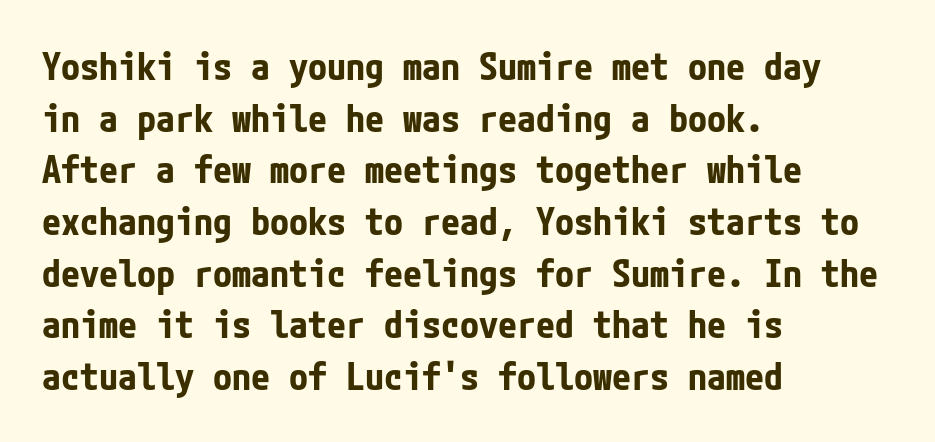
Q: Is the text bold? A: Yes.
Q: Is the text italic (slanted)? A: No, it is upright.
Q: Is the typeface a serif or a sans-serif typeface? A: Sans-serif.
Q: Is the text underlined? A: No.
Q: How is the paragraph aligned? A: Left-aligned.
Q: Is the spacing between letters normal or unusually wide? A: Normal.
Q: Is the spacing between lines tight, normal or loose? A: Normal.
Q: Width (condensed, normal, or wide)? A: Condensed.
Q: Stroke contrast? A: Low.
Q: x-height? A: Medium.
